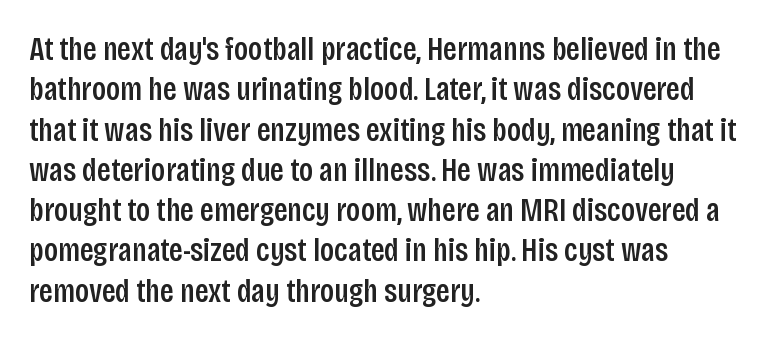
{"serif": "no", "italic": "no", "width": "condensed", "stroke_contrast": "low", "x_height": "large", "monospaced": "no", "underline": "no", "align": "left", "line_spacing_ratio": 1.22, "letter_spacing": "normal", "letter_spacing_em": 0.0, "glyph_px": 33}
